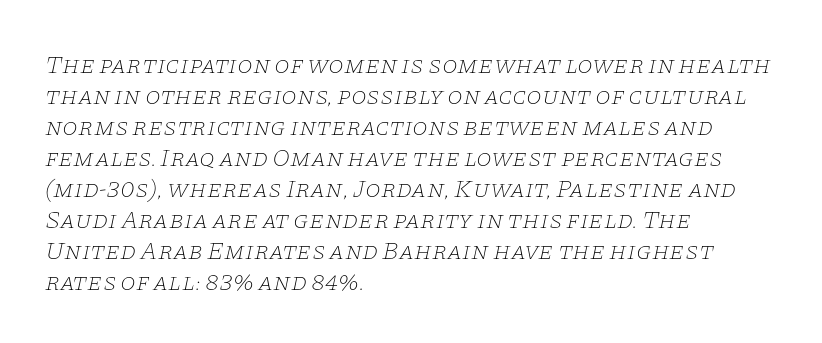
The image shows 25 px text type, italic (leaning right); set left-aligned, line spacing 1.24x, normal letter spacing, not underlined.
